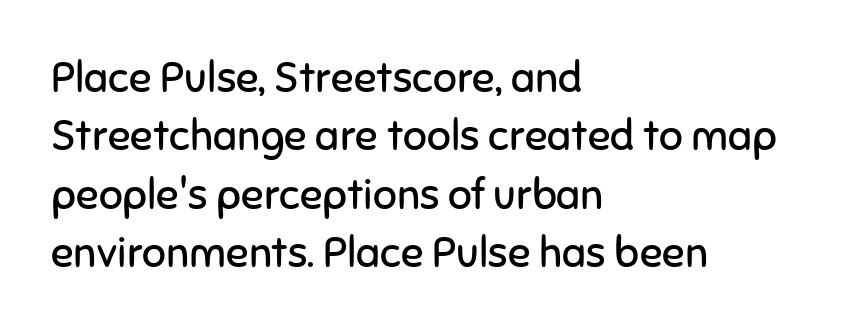
The image shows 42 px regular-weight sans-serif type, upright; set left-aligned, normal line spacing (1.39x), normal letter spacing, not underlined; low stroke contrast and a medium x-height.
